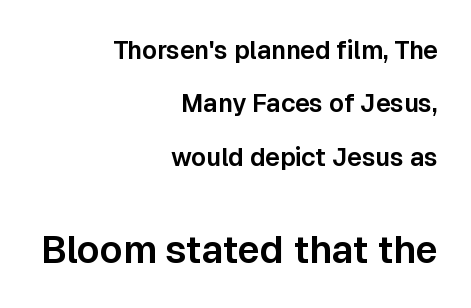
The image shows 38 px sans-serif type, upright; set right-aligned, loose line spacing (2.14x), normal letter spacing, not underlined; the second (bottom) block is 1.52x larger; low stroke contrast and a medium x-height.
